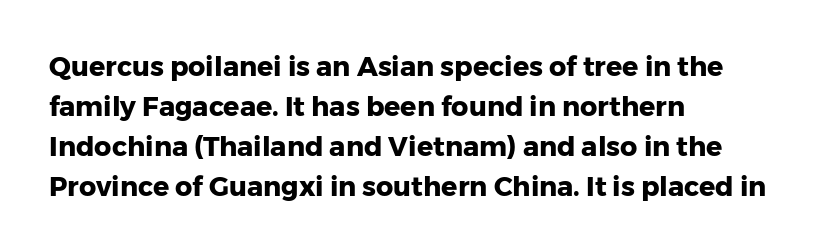
A student would call this left alignment; a typographer would say flush left, rag right. Lines of text with bare space underneath. Does the weight exceed regular? Yes, all the way to bold. Posture: vertical. The rows are spaced the way most documents space them. In terms of letterspacing, this is plain default setting.
